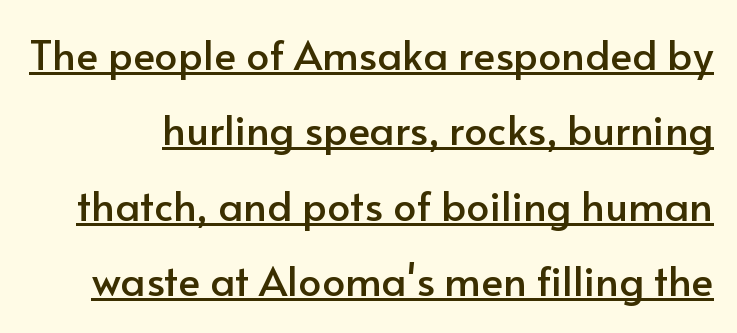
Q: Is the text italic (slanted)? A: No, it is upright.
Q: Is the typeface a serif or a sans-serif typeface? A: Sans-serif.
Q: Is the text underlined? A: Yes.
Q: Is the spacing between letters normal or unusually wide? A: Normal.
Q: Width (condensed, normal, or wide)? A: Normal.
Q: Stroke contrast? A: Low.
Q: x-height? A: Small.
Q: Monospaced? A: No.
